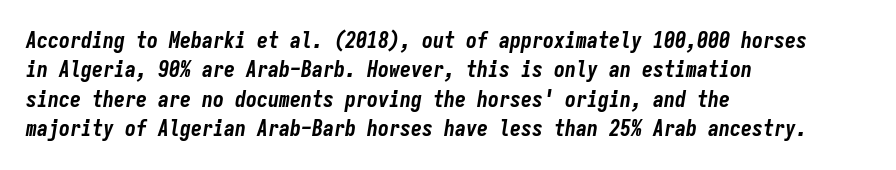
{"italic": "yes", "lean": "right", "slant_degrees": 9, "bold": "yes", "underline": "no", "align": "left", "line_spacing": "normal", "line_spacing_ratio": 1.34, "letter_spacing": "normal", "letter_spacing_em": 0.0, "glyph_px": 22}
